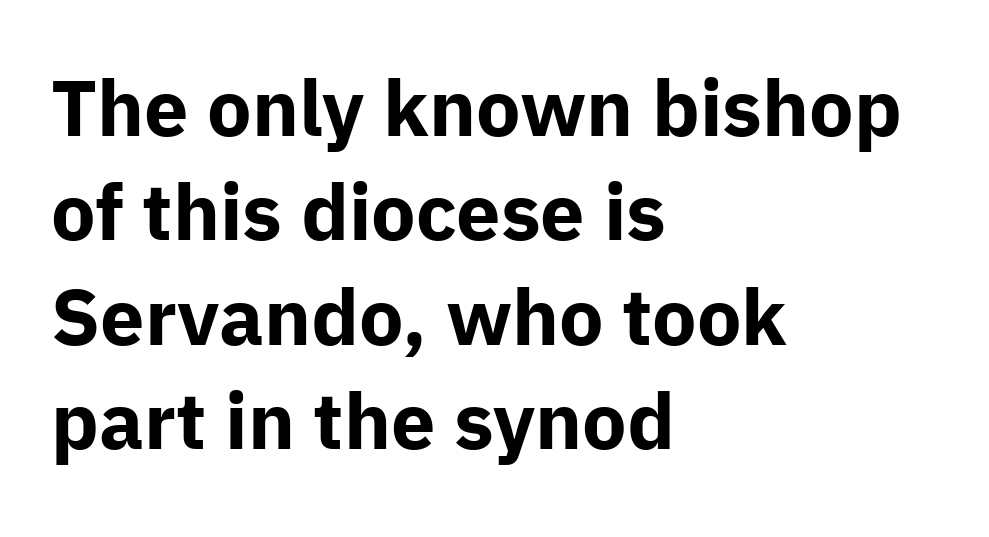
These lines are rendered in a variable-pitch font. Left-aligned paragraph, ragged on the right. Standard letterfit; no display-style spreading of the glyphs. Nothing sits at the stroke ends, so this counts as sans-serif. The specimen reads as upright at a glance. This sample keeps an unexceptional amount of space between lines.
